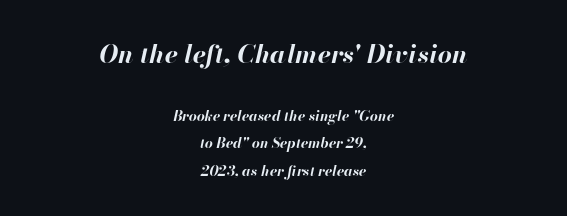
The vertical gap from one line to the next is large. Each line is balanced around a shared central axis. Style check: oblique. Has an underline been added? It has not. Stroke thickness is high; the sample reads as a true bold.
